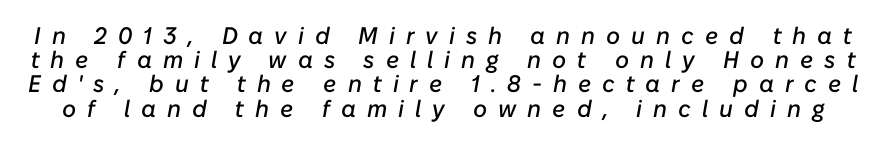
Has an underline been added? It has not. Closely set lines give the paragraph a compact silhouette. The whole block is typeset with a tilt. Here the glyphs are tracked loosely, breaking word shapes into spaced letters.
